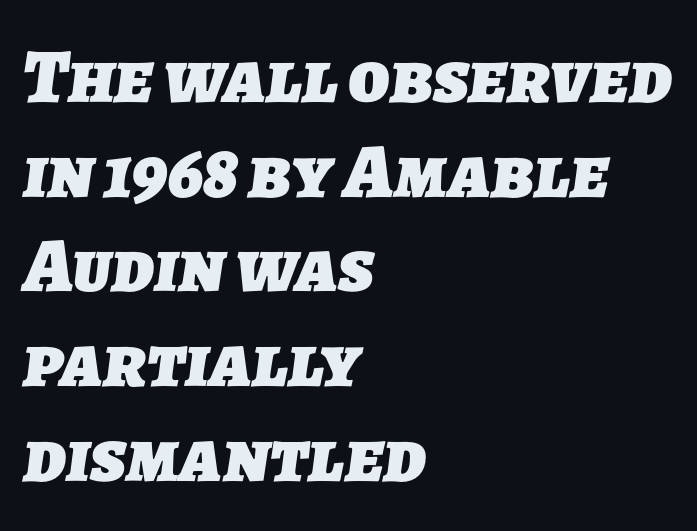
{"serif": "no", "bold": "yes", "weight": "heavy", "width": "normal", "stroke_contrast": "low", "x_height": "medium", "monospaced": "no", "underline": "no", "align": "left", "line_spacing_ratio": 1.23, "letter_spacing": "normal", "letter_spacing_em": 0.0, "glyph_px": 77}
